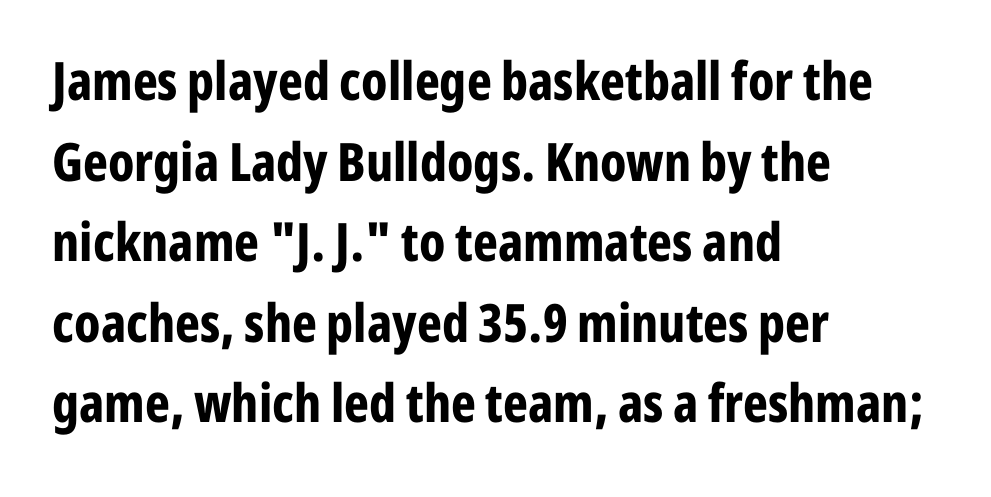
Q: Is the text bold? A: Yes.
Q: Is the text italic (slanted)? A: No, it is upright.
Q: Is the typeface a serif or a sans-serif typeface? A: Sans-serif.
Q: Is the text underlined? A: No.
Q: How is the paragraph aligned? A: Left-aligned.
Q: Is the spacing between letters normal or unusually wide? A: Normal.
Q: Is the spacing between lines tight, normal or loose? A: Normal.
Q: Width (condensed, normal, or wide)? A: Condensed.
Q: Stroke contrast? A: Low.
Q: x-height? A: Medium.
Q: Monospaced? A: No.
